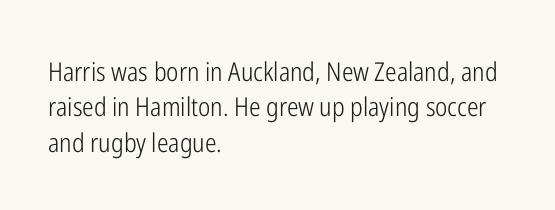
Q: Is the text bold? A: No.
Q: Is the text italic (slanted)? A: No, it is upright.
Q: Is the text underlined? A: No.
Q: How is the paragraph aligned? A: Left-aligned.
Q: Is the spacing between letters normal or unusually wide? A: Normal.
Q: Is the spacing between lines tight, normal or loose? A: Normal.
